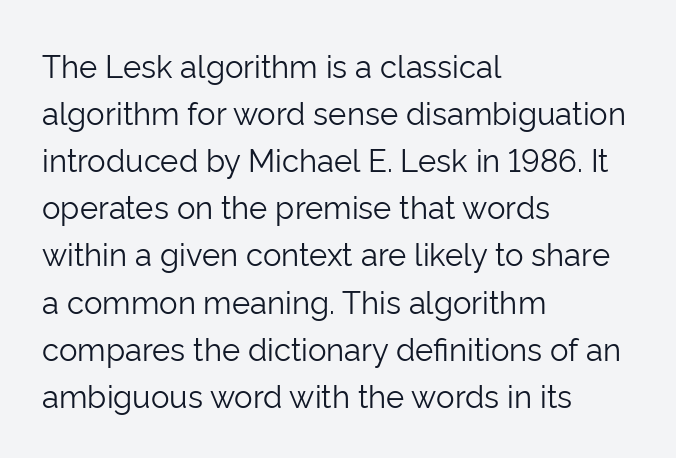
{"serif": "no", "italic": "no", "bold": "no", "weight": "light", "width": "normal", "stroke_contrast": "low", "x_height": "medium", "monospaced": "no", "underline": "no", "align": "left", "line_spacing": "normal", "line_spacing_ratio": 1.52, "letter_spacing": "normal", "letter_spacing_em": 0.0, "glyph_px": 31}
